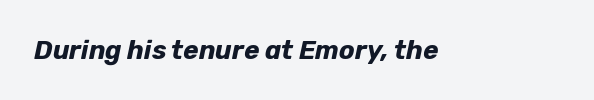
{"italic": "yes", "lean": "right", "slant_degrees": 12, "bold": "yes", "underline": "no", "letter_spacing": "normal", "letter_spacing_em": 0.0, "glyph_px": 26}
